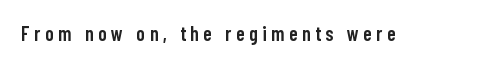
{"italic": "no", "bold": "semi", "underline": "no", "letter_spacing": "wide", "letter_spacing_em": 0.24, "glyph_px": 20}
